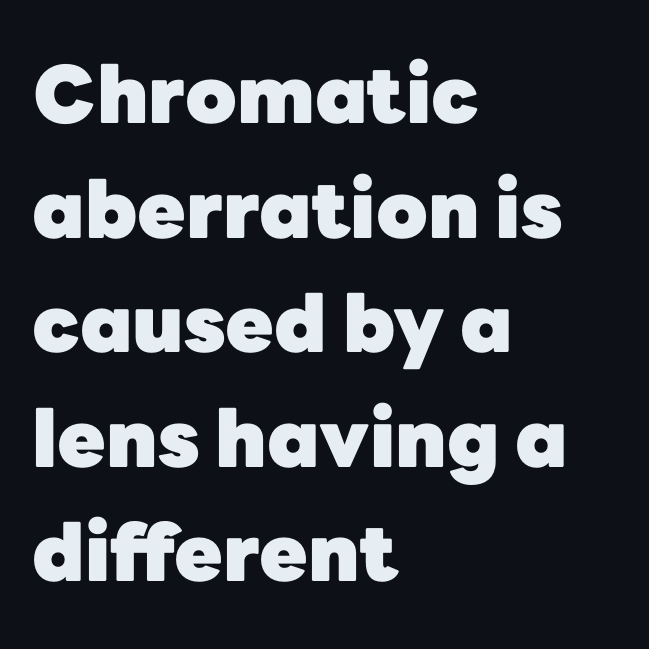
{"serif": "no", "italic": "no", "bold": "yes", "weight": "heavy", "width": "normal", "stroke_contrast": "low", "x_height": "medium", "monospaced": "no", "underline": "no", "align": "left", "line_spacing": "normal", "line_spacing_ratio": 1.45, "letter_spacing": "normal", "letter_spacing_em": 0.0, "glyph_px": 79}
